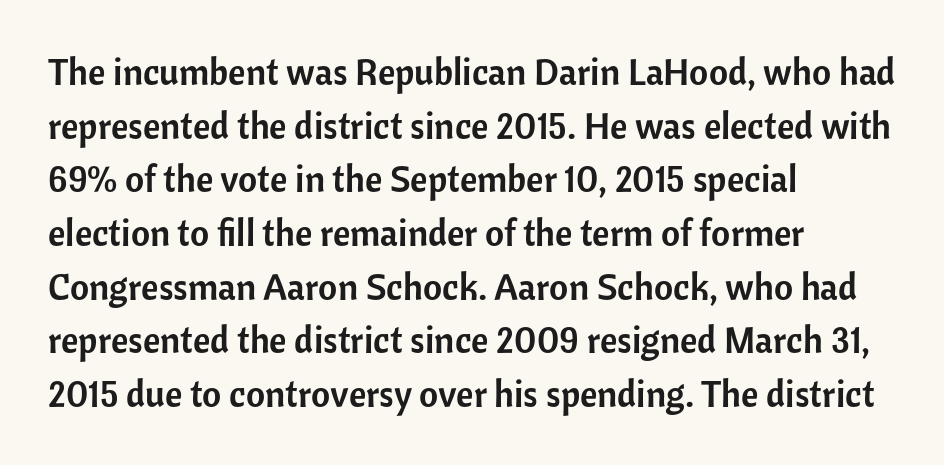
The image shows 37 px sans-serif type, upright; set left-aligned, normal line spacing (1.45x), normal letter spacing, not underlined; low stroke contrast and a medium x-height.
